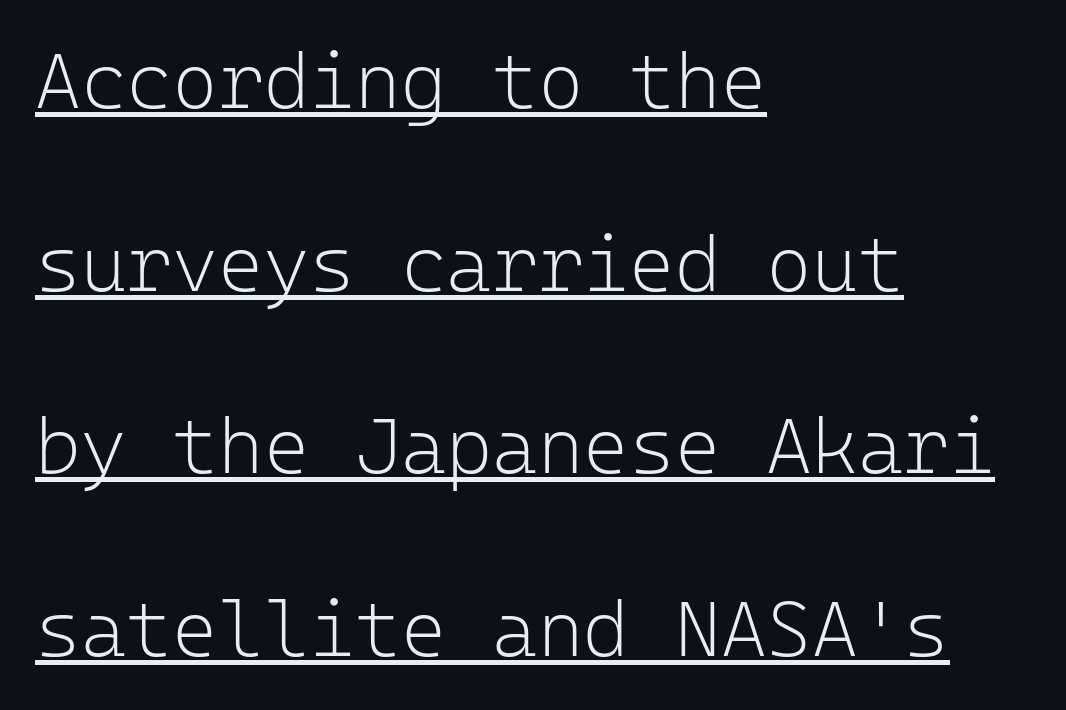
Q: Is the text bold? A: No.
Q: Is the text italic (slanted)? A: No, it is upright.
Q: Is the typeface a serif or a sans-serif typeface? A: Sans-serif.
Q: Is the text underlined? A: Yes.
Q: How is the paragraph aligned? A: Left-aligned.
Q: Is the spacing between letters normal or unusually wide? A: Normal.
Q: Is the spacing between lines tight, normal or loose? A: Loose.
Q: Width (condensed, normal, or wide)? A: Normal.
Q: Stroke contrast? A: Low.
Q: x-height? A: Medium.
Q: Monospaced? A: Yes.
